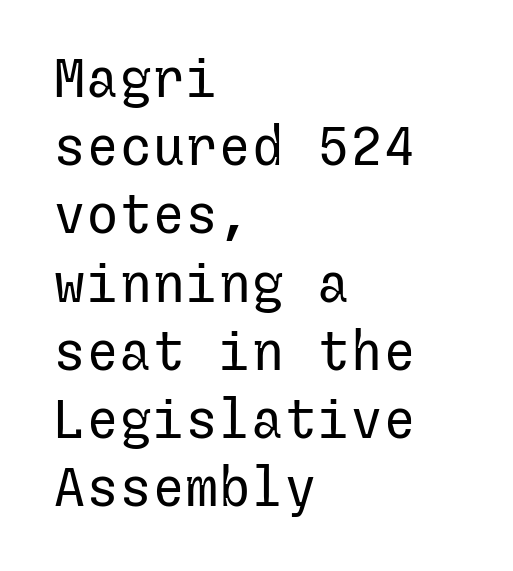
Q: Is the text bold? A: No.
Q: Is the text italic (slanted)? A: No, it is upright.
Q: Is the typeface a serif or a sans-serif typeface? A: Sans-serif.
Q: Is the text underlined? A: No.
Q: How is the paragraph aligned? A: Left-aligned.
Q: Is the spacing between letters normal or unusually wide? A: Normal.
Q: Width (condensed, normal, or wide)? A: Normal.
Q: Stroke contrast? A: Low.
Q: x-height? A: Medium.
